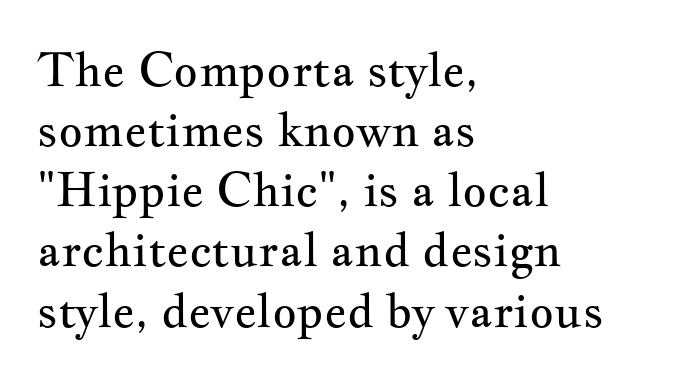
This block has exactly the height ordinary leading produces. Anything drawn beneath the words? Only blank space. The rendering shows small feet on the letterforms — a serif design. Letter spacing: default. Each stroke keeps to a modest, everyday thickness or less. Line starts are locked; line ends wander.
